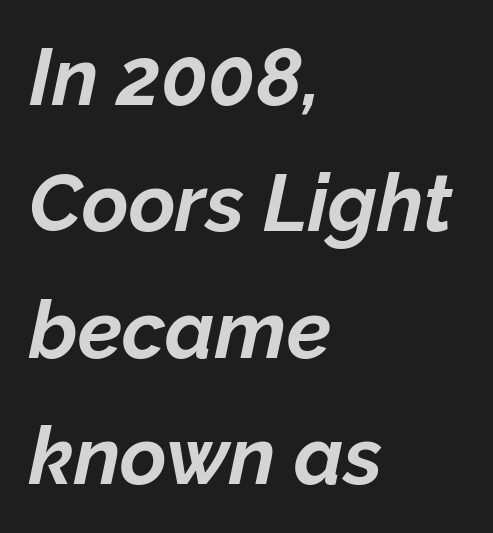
Baseline-to-baseline distance is the conventional proportion of letter height. A classic flush-left, rag-right setting is used for this passage. This is oblique type, the kind used for emphasis or titles. The letters advance in unequal steps, a hallmark of proportional type. A full-strength bold gives these letters their thick strokes. Decoration check: the copy has no underline.
